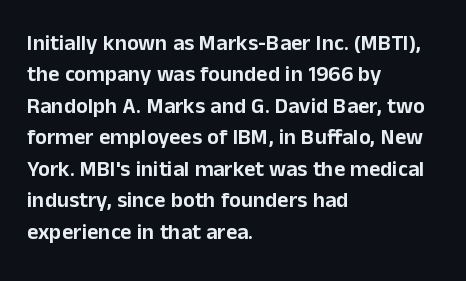
The image shows 22 px text type, upright; set left-aligned, normal line spacing (1.43x), normal letter spacing, not underlined.
